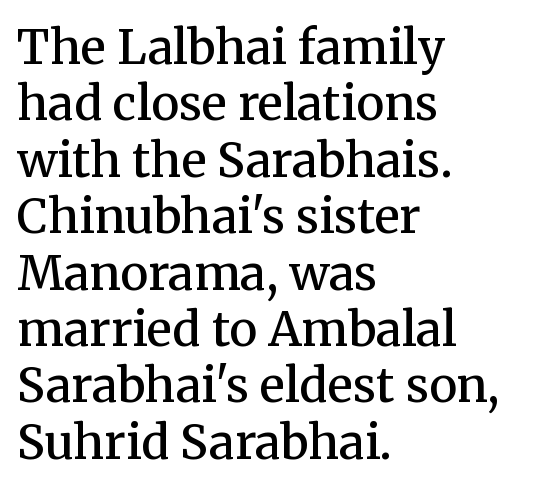
The text block is weighted toward the left margin, trailing off unevenly rightward. Has an underline been added? It has not. Every character sits straight up, as roman type does. The rendering keeps characters at their native spacing. To sum up the face: it has serifs.
